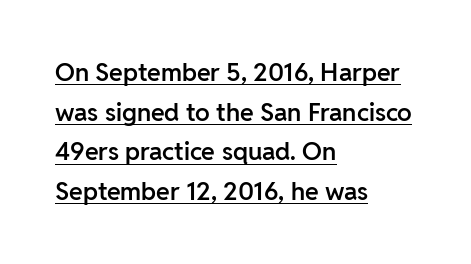
Students, observe the line beneath the letters — that is underlining. Notice how the stems are strictly vertical — no italics here. The designer left line spacing at the default. Spacing between characters is what you'd get straight out of the box.
